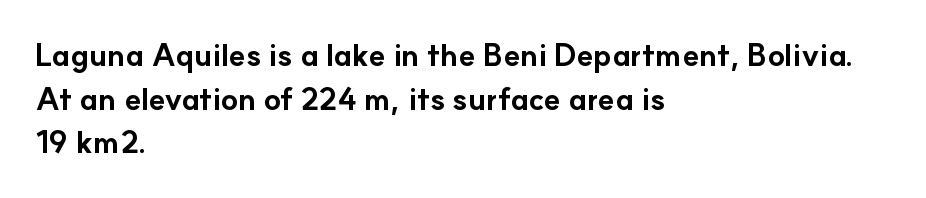
The image shows 31 px bold sans-serif type, upright; set left-aligned, normal line spacing (1.41x), normal letter spacing, not underlined; low stroke contrast and a small x-height.
